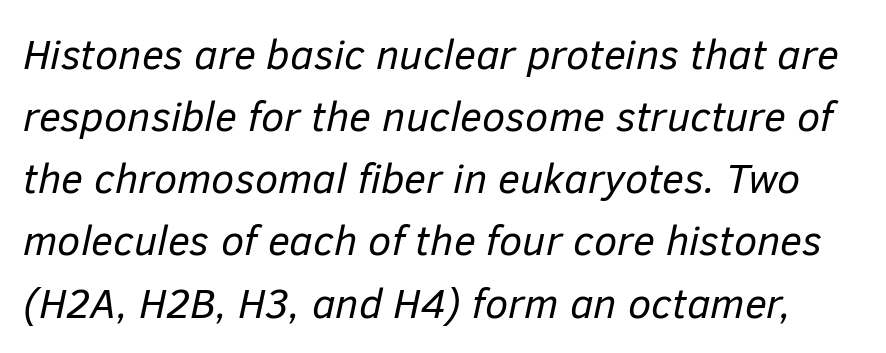
The image shows 42 px regular-weight type, italic (leaning right); set normal line spacing (1.48x), normal letter spacing, not underlined; low stroke contrast and a medium x-height.
